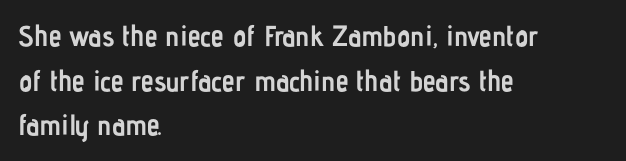
{"serif": "no", "italic": "no", "bold": "yes", "weight": "semibold", "width": "condensed", "stroke_contrast": "low", "x_height": "medium", "monospaced": "no", "underline": "no", "align": "left", "line_spacing": "normal", "line_spacing_ratio": 1.54, "letter_spacing": "normal", "letter_spacing_em": 0.0, "glyph_px": 29}
